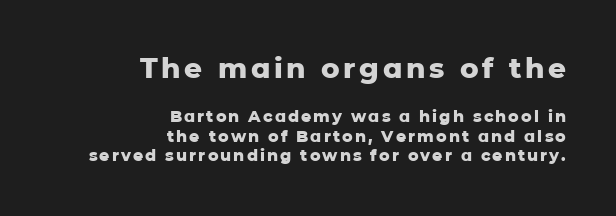
Q: Is the text bold? A: Yes.
Q: Is the text italic (slanted)? A: No, it is upright.
Q: Is the typeface a serif or a sans-serif typeface? A: Sans-serif.
Q: Is the text underlined? A: No.
Q: How is the paragraph aligned? A: Right-aligned.
Q: Which block of text is set in a larger size, the first (top) or the second (bottom)? A: The first (top) one.
Q: Width (condensed, normal, or wide)? A: Normal.
Q: Stroke contrast? A: Low.
Q: x-height? A: Medium.
Q: Monospaced? A: No.
